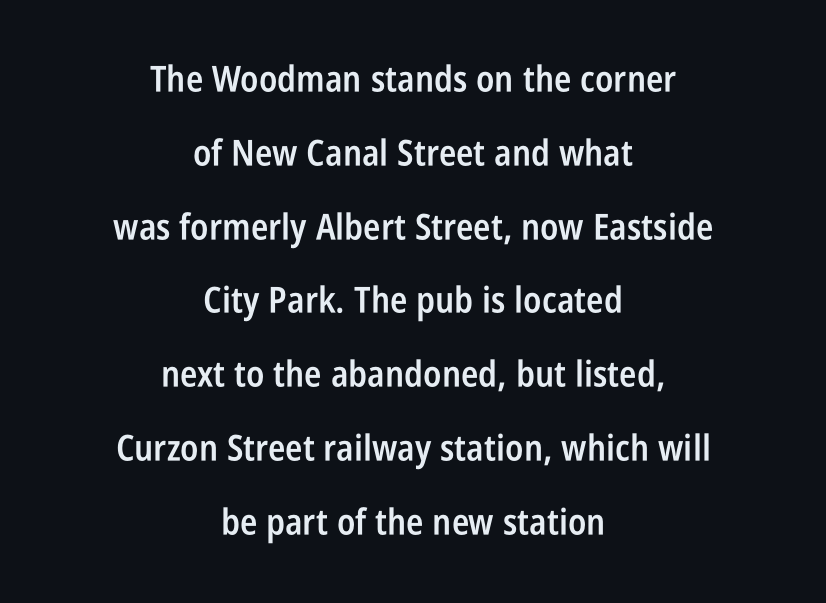
Q: Is the text bold? A: Semi-bold.
Q: Is the text italic (slanted)? A: No, it is upright.
Q: Is the typeface a serif or a sans-serif typeface? A: Sans-serif.
Q: Is the text underlined? A: No.
Q: How is the paragraph aligned? A: Centered.
Q: Is the spacing between letters normal or unusually wide? A: Normal.
Q: Is the spacing between lines tight, normal or loose? A: Loose.
Q: Width (condensed, normal, or wide)? A: Condensed.
Q: Stroke contrast? A: Low.
Q: x-height? A: Large.
Q: Monospaced? A: No.
